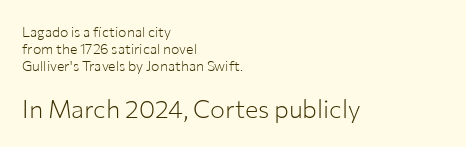
The image shows 25 px text type, upright; set left-aligned, line spacing 1.2x, normal letter spacing, not underlined; the second (bottom) block is 1.79x larger.
